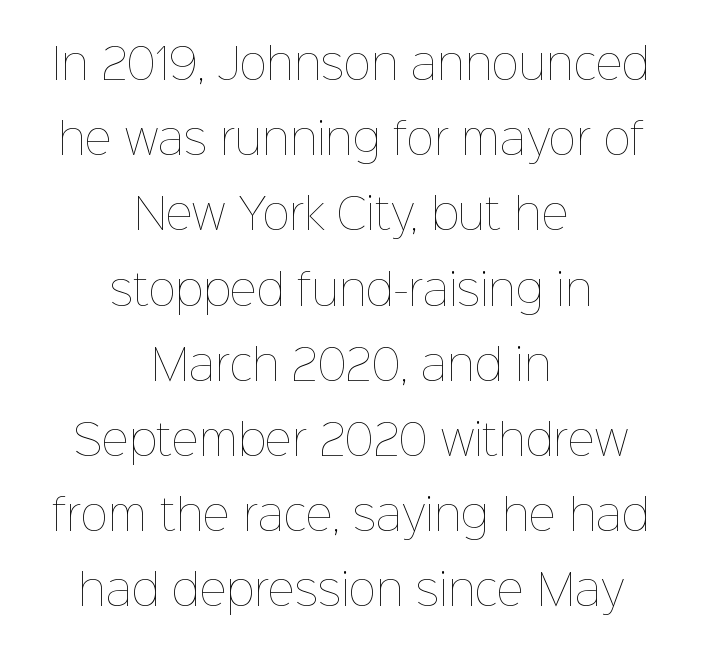
{"italic": "no", "bold": "no", "weight": "thin", "width": "normal", "stroke_contrast": "low", "x_height": "medium", "monospaced": "no", "underline": "no", "align": "center", "line_spacing_ratio": 1.79, "letter_spacing": "normal", "letter_spacing_em": 0.0, "glyph_px": 42}
